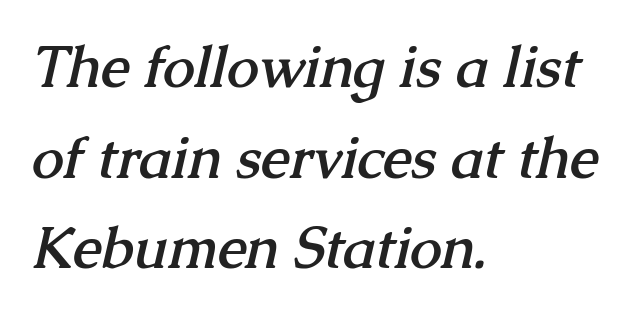
Q: Is the text bold? A: Yes.
Q: Is the typeface a serif or a sans-serif typeface? A: Serif.
Q: Is the text underlined? A: No.
Q: How is the paragraph aligned? A: Left-aligned.
Q: Is the spacing between letters normal or unusually wide? A: Normal.
Q: Is the spacing between lines tight, normal or loose? A: Normal.
Q: Width (condensed, normal, or wide)? A: Normal.
Q: Stroke contrast? A: Medium.
Q: x-height? A: Medium.
Q: Monospaced? A: No.
